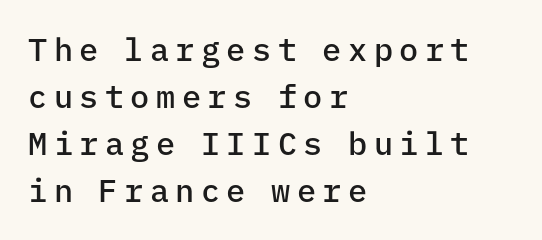
Q: Is the text bold? A: Semi-bold.
Q: Is the text italic (slanted)? A: No, it is upright.
Q: Is the typeface a serif or a sans-serif typeface? A: Sans-serif.
Q: Is the text underlined? A: No.
Q: How is the paragraph aligned? A: Left-aligned.
Q: Is the spacing between letters normal or unusually wide? A: Unusually wide.
Q: Is the spacing between lines tight, normal or loose? A: Normal.
Q: Width (condensed, normal, or wide)? A: Normal.
Q: Stroke contrast? A: Low.
Q: x-height? A: Medium.
Q: Monospaced? A: Yes.
